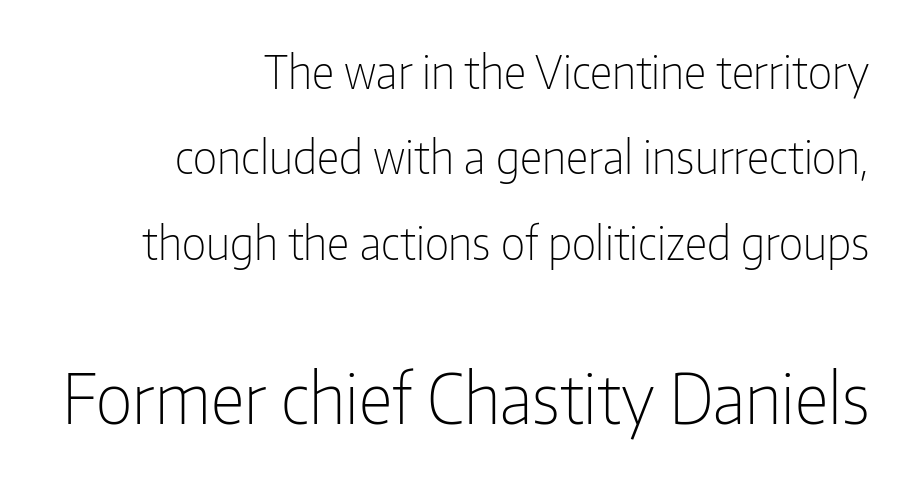
The image shows 68 px light, condensed sans-serif type, upright; set right-aligned, loose line spacing (1.9x), normal letter spacing, not underlined; the second (bottom) block is 1.51x larger; low stroke contrast and a medium x-height.
